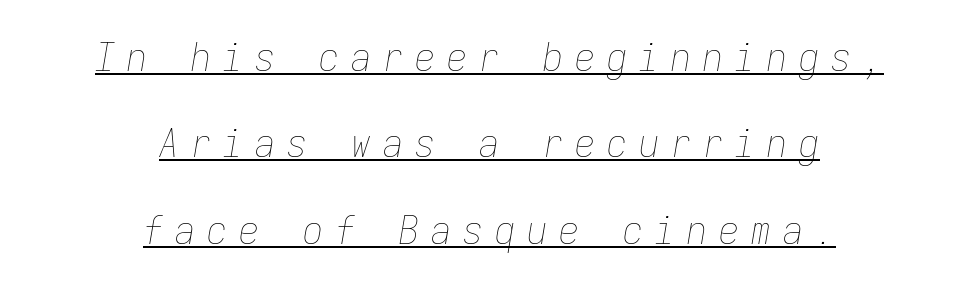
Q: Is the text bold? A: No.
Q: Is the text italic (slanted)? A: Yes, it leans right by about 9 degrees.
Q: Is the text underlined? A: Yes.
Q: How is the paragraph aligned? A: Centered.
Q: Is the spacing between letters normal or unusually wide? A: Unusually wide.
Q: Is the spacing between lines tight, normal or loose? A: Loose.
Q: Width (condensed, normal, or wide)? A: Condensed.
Q: Stroke contrast? A: Low.
Q: x-height? A: Medium.
Q: Monospaced? A: Yes.
